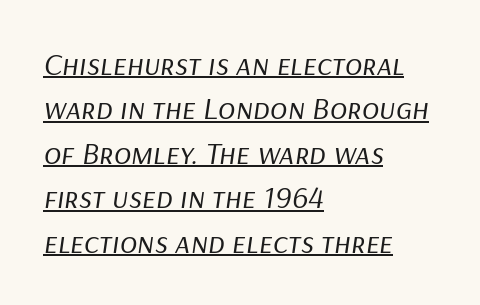
The whole block is typeset with a tilt. In designer terms, the underline attribute is active on this setting. Short and long lines alike share a common starting point at left. Is the type heavy? It reads as light-to-regular instead.
